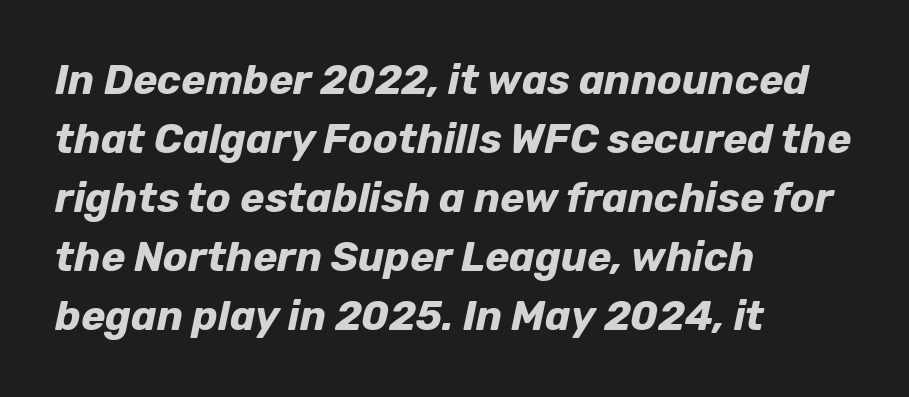
Q: Is the text bold? A: Yes.
Q: Is the text italic (slanted)? A: Yes, it leans right by about 12 degrees.
Q: Is the text underlined? A: No.
Q: How is the paragraph aligned? A: Left-aligned.
Q: Is the spacing between letters normal or unusually wide? A: Normal.
Q: Is the spacing between lines tight, normal or loose? A: Normal.
Q: Width (condensed, normal, or wide)? A: Normal.
Q: Stroke contrast? A: Low.
Q: x-height? A: Medium.
Q: Monospaced? A: No.
